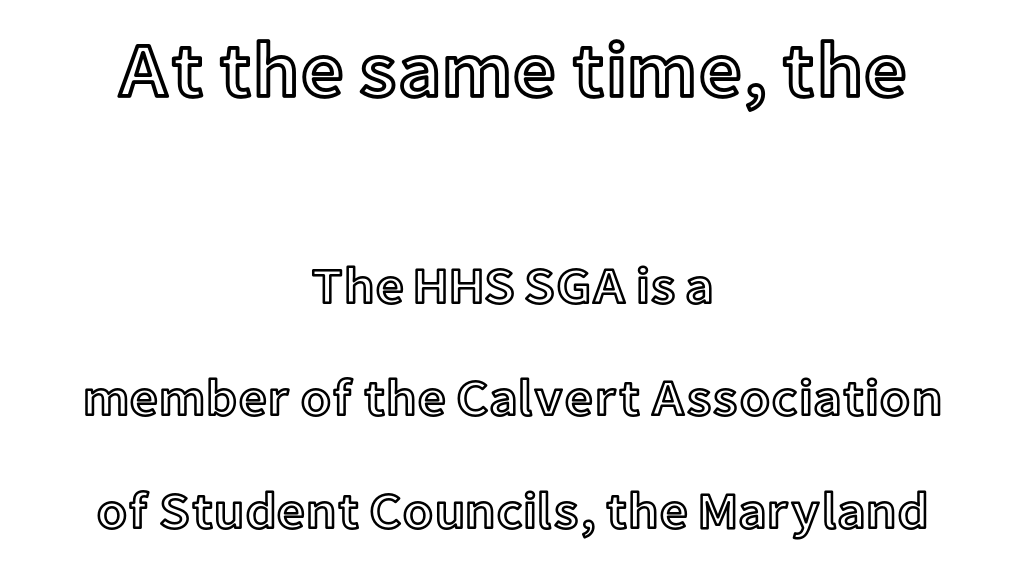
The rag falls on both sides of this text block equally. Reading down the column, the eye jumps a long way to each next line. Varying glyph widths throughout — classic text-font behaviour. Observe the ordinary spacing: letters are neighbours, not strangers. These lines were composed using upright roman letters. A bare baseline throughout the passage.
